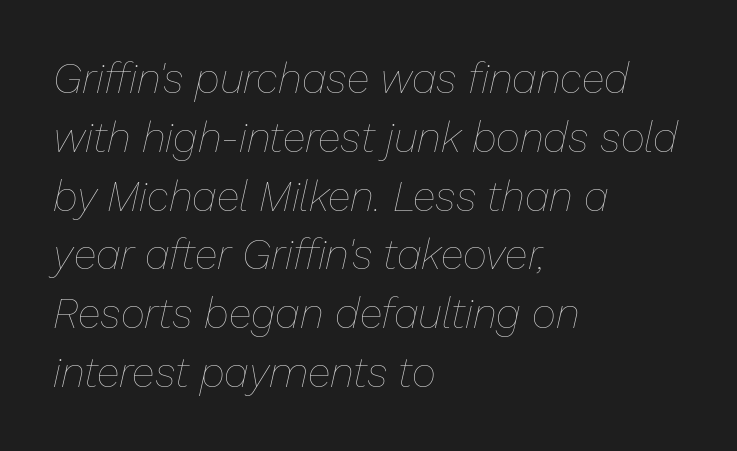
{"italic": "yes", "lean": "right", "slant_degrees": 13, "bold": "no", "weight": "thin", "width": "normal", "stroke_contrast": "low", "x_height": "medium", "monospaced": "no", "underline": "no", "align": "left", "line_spacing": "normal", "line_spacing_ratio": 1.4, "letter_spacing": "normal", "letter_spacing_em": 0.0, "glyph_px": 42}
